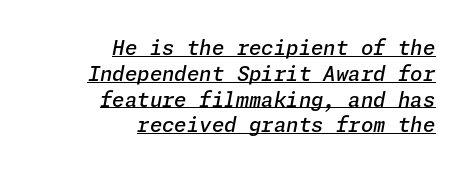
{"italic": "yes", "lean": "right", "slant_degrees": 11, "bold": "semi", "underline": "yes", "align": "right", "line_spacing": "normal", "line_spacing_ratio": 1.29, "letter_spacing": "normal", "letter_spacing_em": 0.0, "glyph_px": 20}
